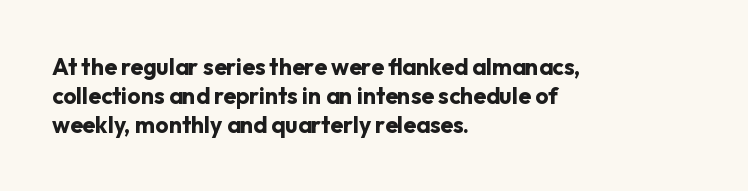
The typography opts for an upright posture over an oblique one. What weight is shown? A full bold with thick strokes. How would I describe the line gaps? Plain and ordinary. Each line starts at the same left margin while the right side varies.
